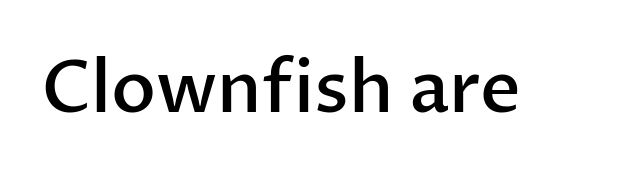
Nothing sits at the stroke ends, so this counts as sans-serif. The sample has been set in demibold, a notch under bold. The axis of the letterforms is exactly vertical. The face used here is proportionally spaced, like ordinary book or web type. Quick note: underline off.
